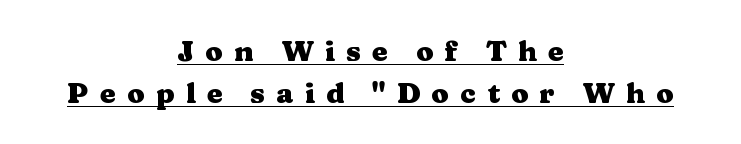
Is this a fixed-width face? No — the glyphs have proportional, varying widths. Honestly, the letter spacing is so wide it's the main thing you notice. These characters rest on top of a visible drawn line. The font's upright variant was chosen for this text. In CSS terms this would be text-align: center. The rendering shows small feet on the letterforms — a serif design.
